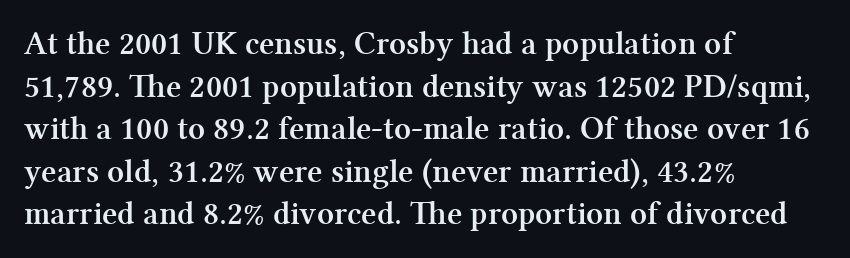
The image shows 33 px semibold serif type, upright; set left-aligned, normal line spacing (1.29x), normal letter spacing, not underlined; medium stroke contrast and a medium x-height.
